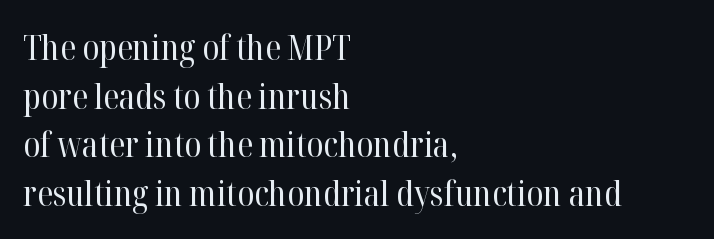
{"serif": "yes", "italic": "no", "bold": "no", "weight": "regular", "width": "normal", "stroke_contrast": "high", "x_height": "medium", "monospaced": "no", "underline": "no", "align": "left", "line_spacing": "normal", "line_spacing_ratio": 1.43, "letter_spacing": "normal", "letter_spacing_em": 0.0, "glyph_px": 34}
